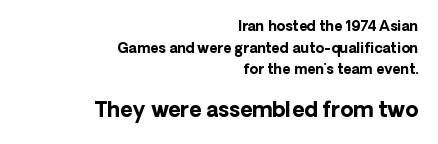
The image shows 21 px bold type, upright; set right-aligned, normal line spacing (1.54x), normal letter spacing, not underlined; the second (bottom) block is 1.5x larger.
